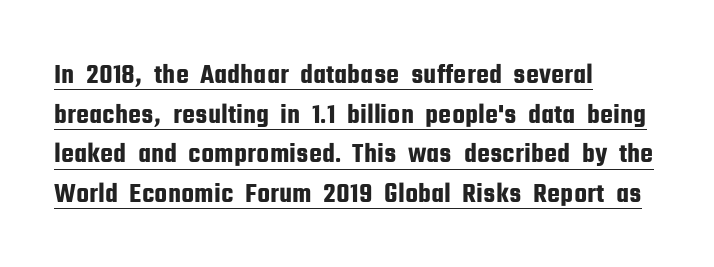
The image shows 29 px condensed sans-serif type, upright; set left-aligned, normal line spacing (1.37x), normal letter spacing, underlined; low stroke contrast and a medium x-height.
